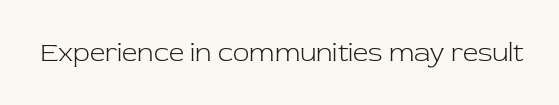
{"italic": "no", "bold": "no", "underline": "no", "letter_spacing": "normal", "letter_spacing_em": 0.0, "glyph_px": 27}
